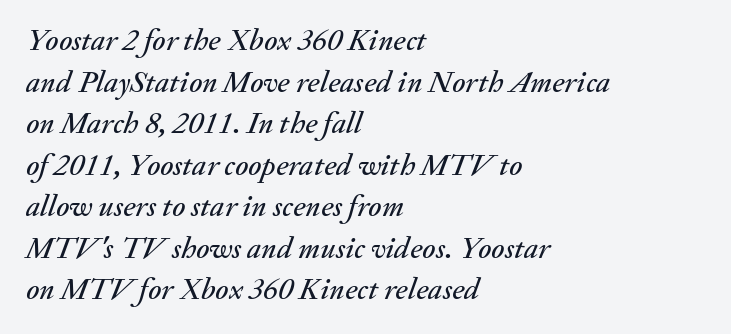
Q: Is the text italic (slanted)? A: Yes, it leans right by about 20 degrees.
Q: Is the text underlined? A: No.
Q: How is the paragraph aligned? A: Left-aligned.
Q: Is the spacing between letters normal or unusually wide? A: Normal.
Q: Is the spacing between lines tight, normal or loose? A: Normal.
Q: Width (condensed, normal, or wide)? A: Normal.
Q: Stroke contrast? A: Medium.
Q: x-height? A: Small.
Q: Monospaced? A: No.
